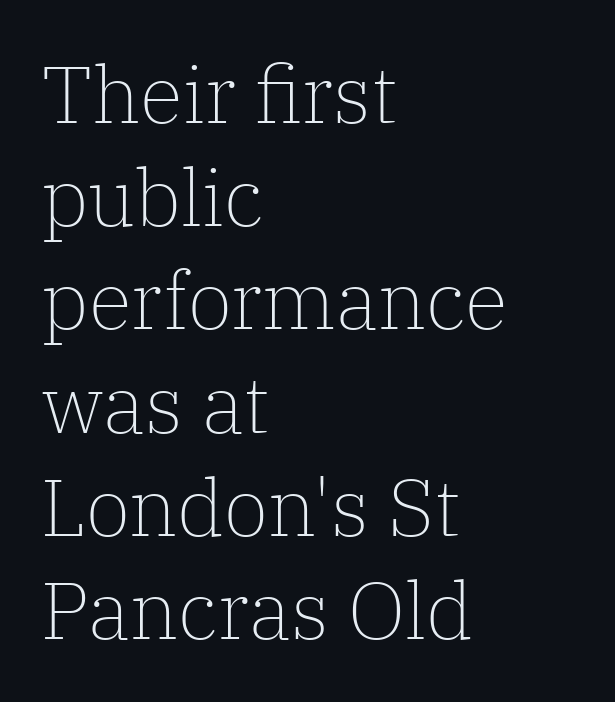
The image shows 80 px light serif type, upright; set left-aligned, normal line spacing (1.29x), normal letter spacing, not underlined; low stroke contrast and a medium x-height.
